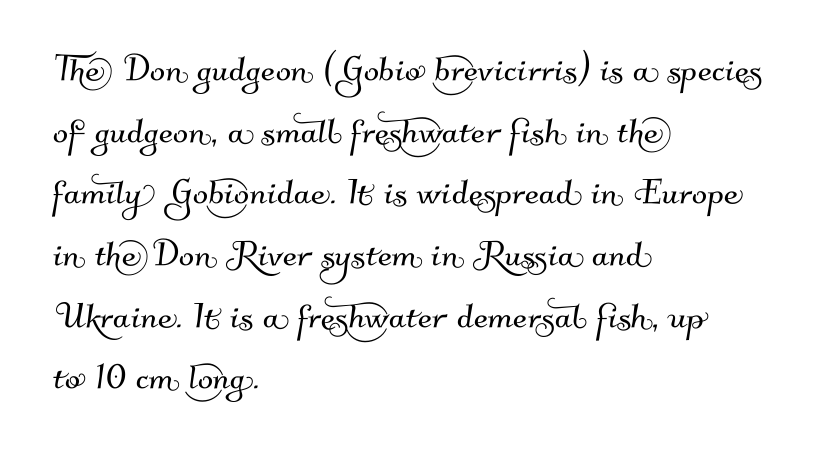
The image shows 45 px sans-serif type; set left-aligned, normal line spacing (1.37x), normal letter spacing, not underlined; medium stroke contrast and a small x-height.
